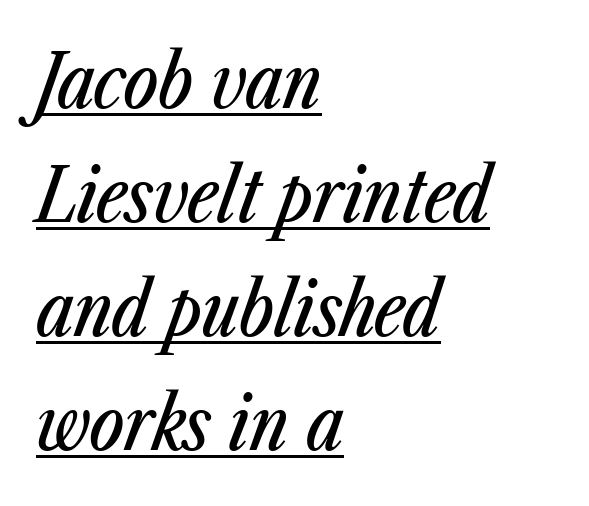
Does extra space separate the letters? No, they use regular spacing. Left-aligned paragraph, ragged on the right. Notice how the stems are inclined rather than vertical — that's the hallmark of italics. In terms of leading, this rendering sits right in the middle. Every word sits above its own underline. Think of a printed novel: that variable character pitch is what you see here.
